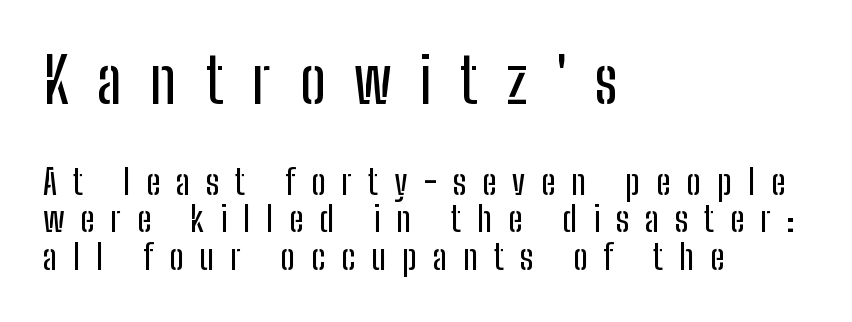
{"serif": "no", "italic": "no", "width": "condensed", "stroke_contrast": "low", "x_height": "medium", "monospaced": "no", "underline": "no", "align": "left", "line_spacing": "tight", "line_spacing_ratio": 1.08, "letter_spacing": "wide", "letter_spacing_em": 0.46, "larger_block": "first", "size_ratio": 1.77, "glyph_px": 62}
